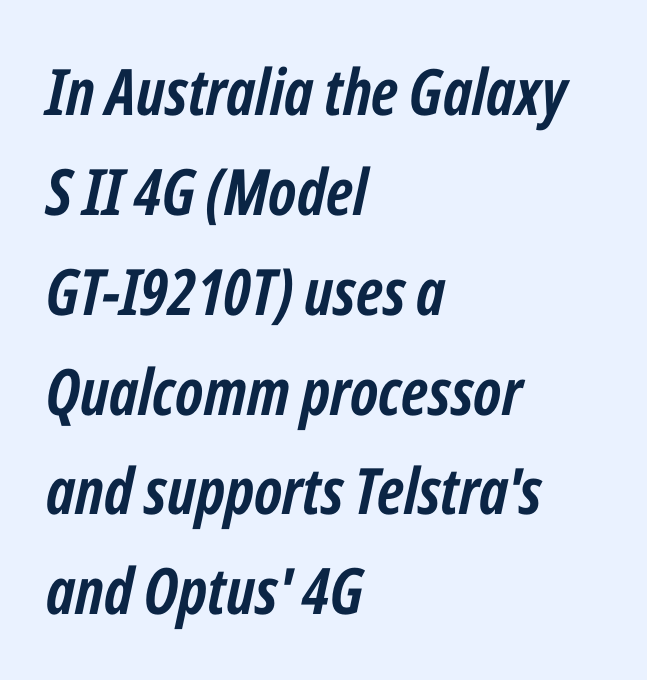
{"italic": "yes", "lean": "right", "slant_degrees": 12, "bold": "yes", "weight": "semibold", "width": "condensed", "stroke_contrast": "low", "x_height": "medium", "monospaced": "no", "underline": "no", "align": "left", "line_spacing": "normal", "line_spacing_ratio": 1.56, "letter_spacing": "normal", "letter_spacing_em": 0.0, "glyph_px": 64}
